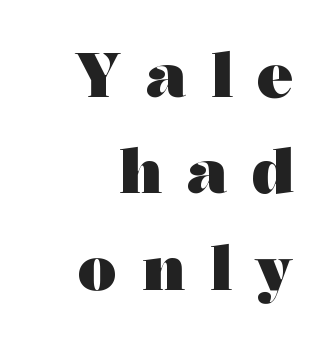
The image shows 61 px heavy, wide serif type, upright; set right-aligned, normal line spacing (1.58x), unusually wide letter spacing (+0.41 em), not underlined; medium stroke contrast and a medium x-height.
